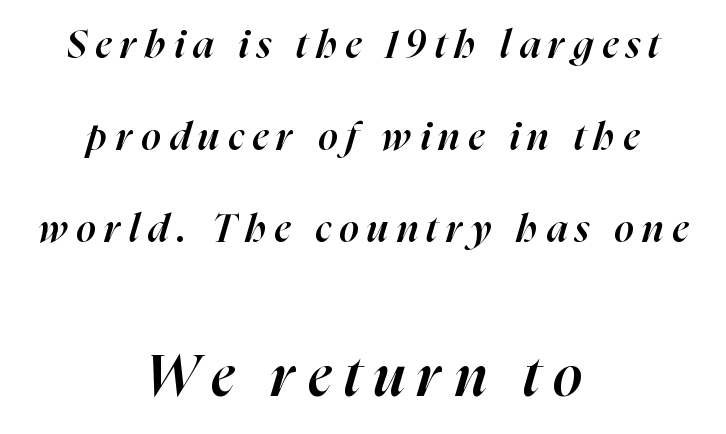
Q: Is the text bold? A: Semi-bold.
Q: Is the text italic (slanted)? A: Yes, it leans right by about 16 degrees.
Q: Is the text underlined? A: No.
Q: How is the paragraph aligned? A: Centered.
Q: Is the spacing between letters normal or unusually wide? A: Unusually wide.
Q: Is the spacing between lines tight, normal or loose? A: Loose.
Q: Which block of text is set in a larger size, the first (top) or the second (bottom)? A: The second (bottom) one.
Q: Width (condensed, normal, or wide)? A: Normal.
Q: Stroke contrast? A: High.
Q: x-height? A: Medium.
Q: Monospaced? A: No.
